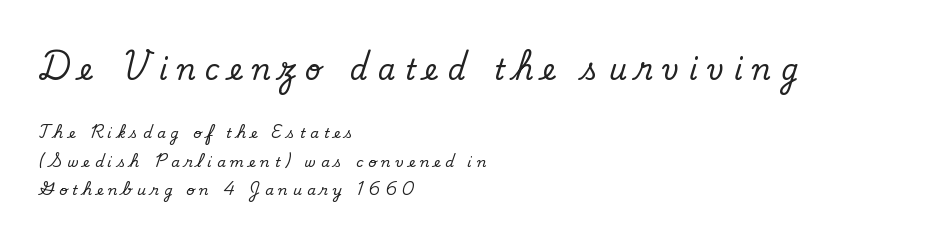
The image shows 28 px regular-weight sans-serif type; set left-aligned, loose line spacing (2.03x), unusually wide letter spacing (+0.35 em), not underlined; the first (top) block is 2.0x larger; low stroke contrast and a small x-height.
